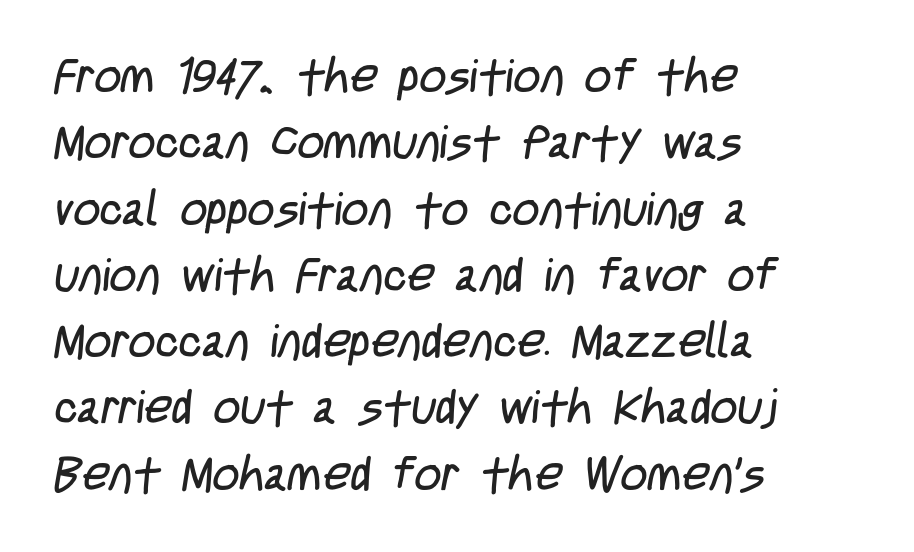
{"serif": "no", "bold": "no", "weight": "regular", "width": "condensed", "stroke_contrast": "low", "x_height": "large", "monospaced": "no", "underline": "no", "align": "left", "line_spacing": "normal", "line_spacing_ratio": 1.41, "letter_spacing": "normal", "letter_spacing_em": 0.0, "glyph_px": 47}
